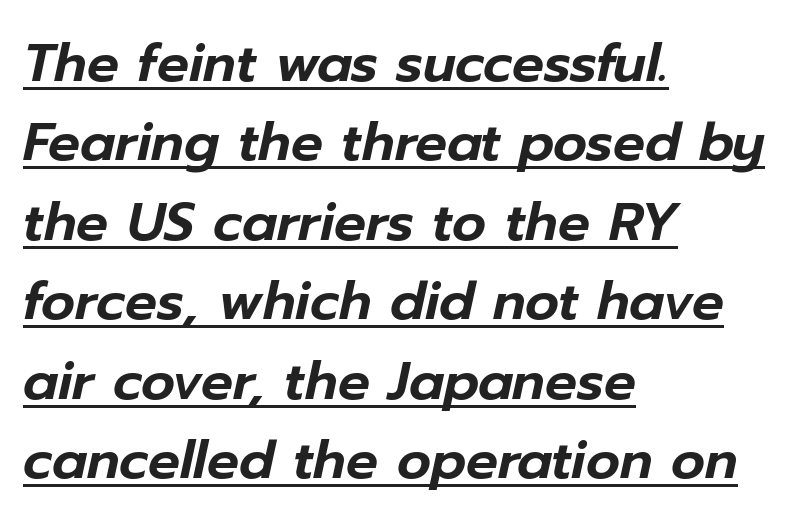
The image shows 53 px text type, italic (leaning right); set left-aligned, normal line spacing (1.5x), normal letter spacing, underlined; low stroke contrast and a medium x-height.
